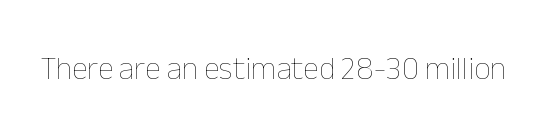
Q: Is the text bold? A: No.
Q: Is the text italic (slanted)? A: No, it is upright.
Q: Is the text underlined? A: No.
Q: Is the spacing between letters normal or unusually wide? A: Normal.
Q: Width (condensed, normal, or wide)? A: Normal.
Q: Stroke contrast? A: Low.
Q: x-height? A: Medium.
Q: Monospaced? A: No.
